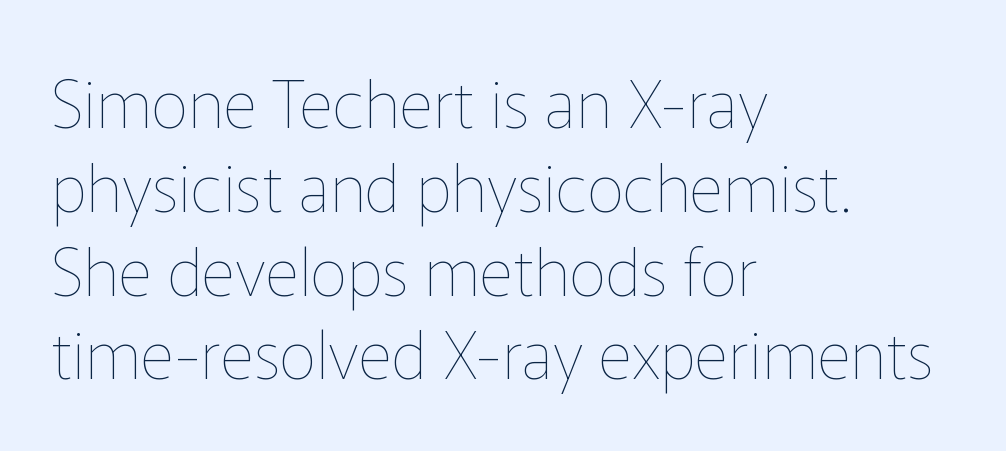
{"italic": "no", "bold": "no", "weight": "thin", "width": "normal", "stroke_contrast": "low", "x_height": "medium", "monospaced": "no", "underline": "no", "align": "left", "line_spacing": "normal", "line_spacing_ratio": 1.27, "letter_spacing": "normal", "letter_spacing_em": 0.0, "glyph_px": 66}
